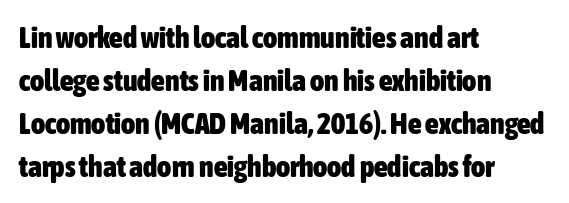
{"serif": "no", "italic": "no", "bold": "yes", "weight": "heavy", "width": "condensed", "stroke_contrast": "low", "x_height": "medium", "monospaced": "no", "underline": "no", "align": "left", "line_spacing": "normal", "line_spacing_ratio": 1.43, "letter_spacing": "normal", "letter_spacing_em": 0.0, "glyph_px": 30}
